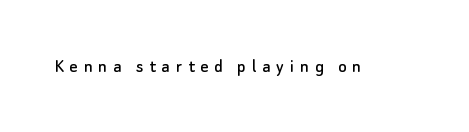
Q: Is the text italic (slanted)? A: No, it is upright.
Q: Is the text underlined? A: No.
Q: Is the spacing between letters normal or unusually wide? A: Unusually wide.
